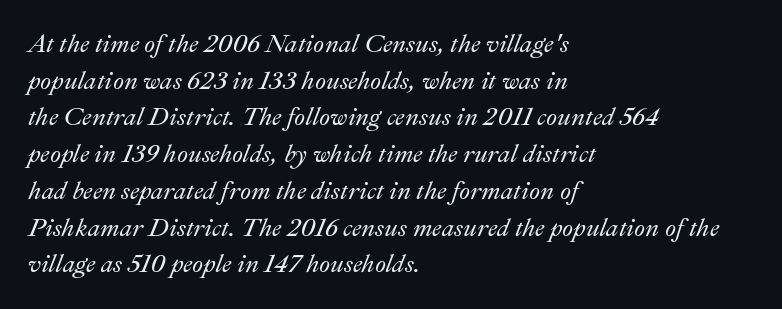
The image shows 25 px text type, italic (leaning right); set left-aligned, normal line spacing (1.47x), normal letter spacing, not underlined.
